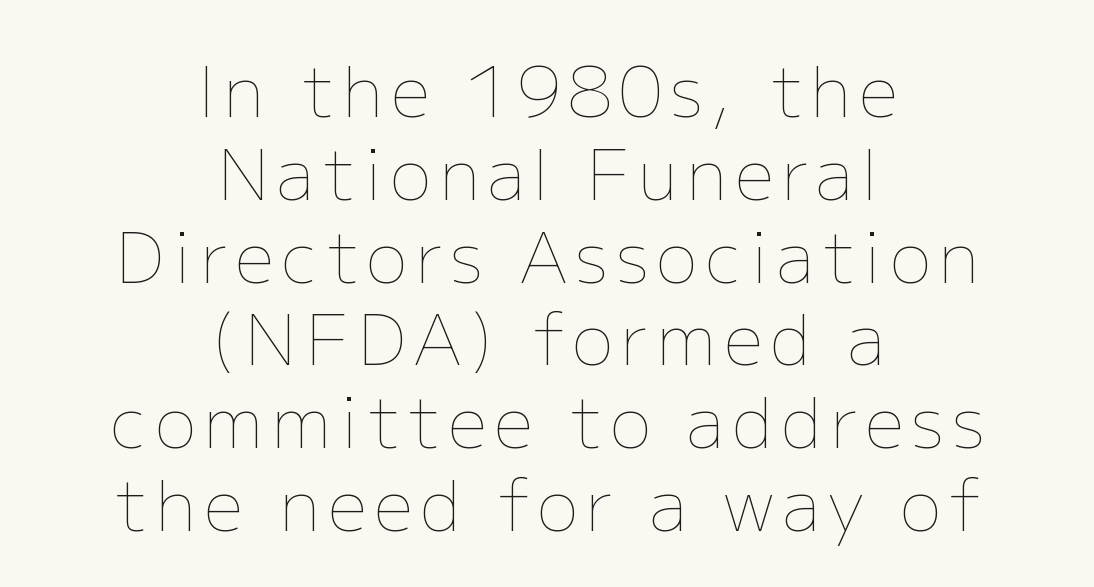
The image shows 69 px thin type, upright; set centered, line spacing 1.2x, not underlined; low stroke contrast and a medium x-height.
